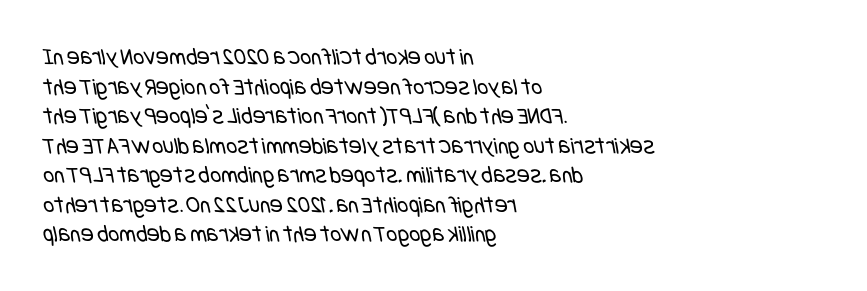
The strokes carry an ordinary text weight at most. Letter spacing: default. All the whitespace from short lines collects on the right. Anything drawn beneath the words? Only blank space.
